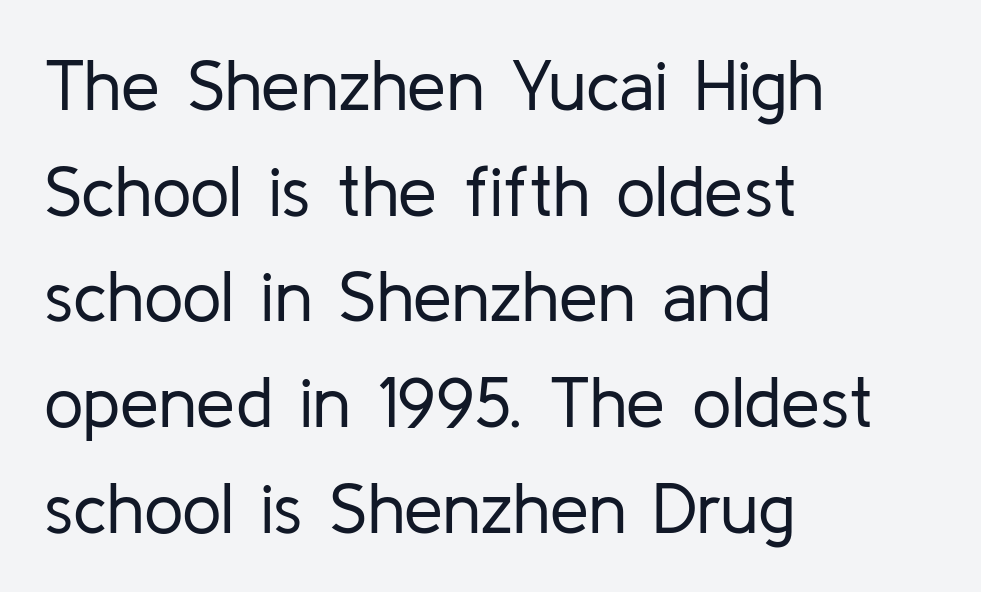
The image shows 70 px regular-weight sans-serif type, upright; set left-aligned, normal line spacing (1.51x), normal letter spacing, not underlined; low stroke contrast and a medium x-height.
